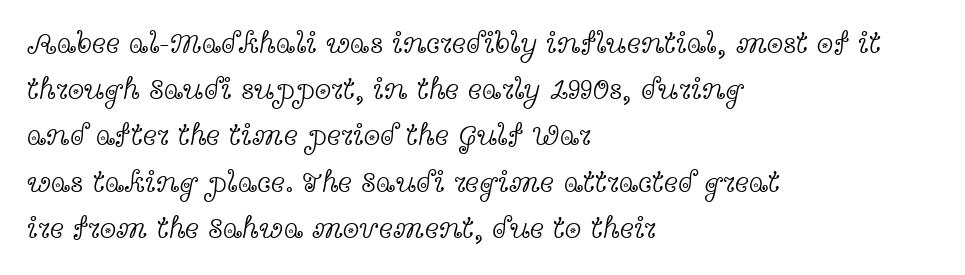
Looks like regular typesetting: each glyph gets only the width it needs. The type is set solid horizontally, with unmodified tracking. This sample keeps an unexceptional amount of space between lines. Think standard paragraph weight, or any step lighter than that. The baseline area is clear. In terms of letterform style, serifs are clearly present.
